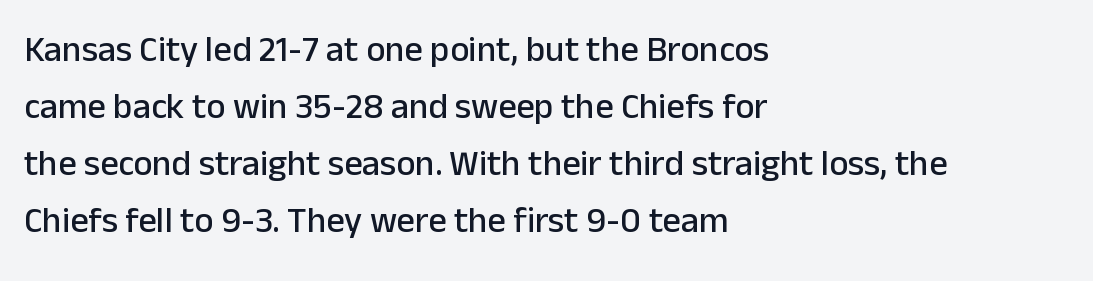
The image shows 36 px sans-serif type, upright; set left-aligned, normal line spacing (1.58x), normal letter spacing, not underlined; low stroke contrast and a medium x-height.
